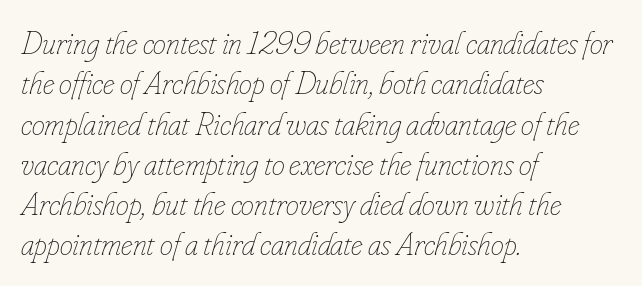
{"italic": "yes", "lean": "right", "slant_degrees": 16, "bold": "no", "weight": "thin", "width": "condensed", "stroke_contrast": "low", "x_height": "small", "monospaced": "no", "underline": "no", "align": "left", "line_spacing_ratio": 1.22, "letter_spacing": "normal", "letter_spacing_em": 0.0, "glyph_px": 33}
